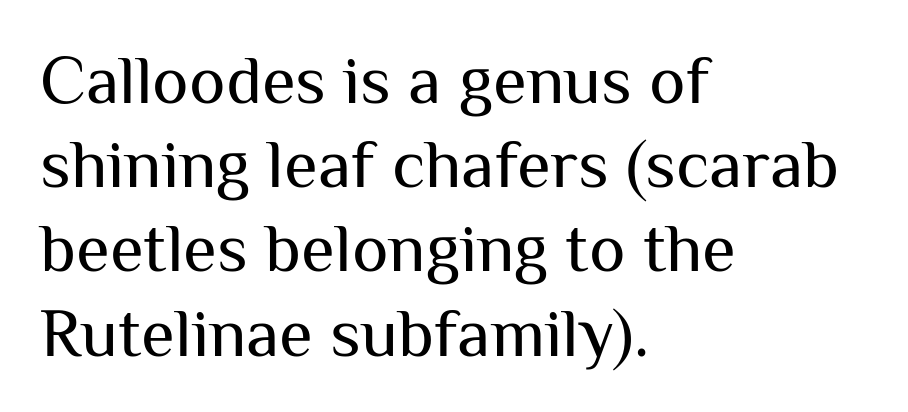
{"serif": "no", "italic": "no", "bold": "no", "weight": "regular", "width": "normal", "stroke_contrast": "medium", "x_height": "medium", "monospaced": "no", "underline": "no", "align": "left", "line_spacing_ratio": 1.22, "letter_spacing": "normal", "letter_spacing_em": 0.0, "glyph_px": 69}
